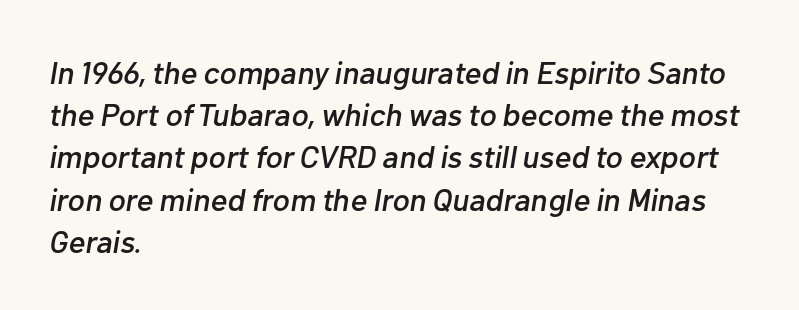
The line texture is even and compact thanks to regular tracking. Every row of glyphs begins at an identical x-position on the left. If you measured baseline to baseline, you'd find a middling distance. Slant detected: the letters are inclined. The letters advance in unequal steps, a hallmark of proportional type.
